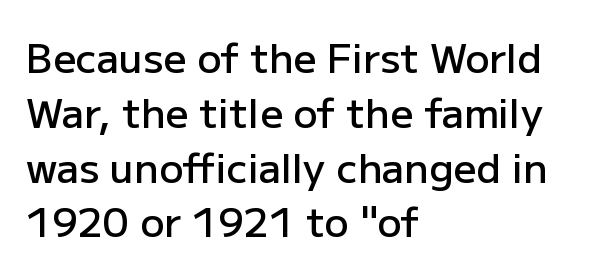
The image shows 40 px semibold sans-serif type, upright; set left-aligned, normal line spacing (1.37x), normal letter spacing, not underlined; low stroke contrast and a medium x-height.
